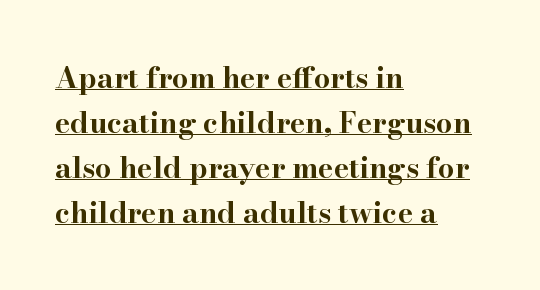
Q: Is the text bold? A: Yes.
Q: Is the text italic (slanted)? A: No, it is upright.
Q: Is the typeface a serif or a sans-serif typeface? A: Serif.
Q: Is the text underlined? A: Yes.
Q: How is the paragraph aligned? A: Left-aligned.
Q: Is the spacing between letters normal or unusually wide? A: Normal.
Q: Is the spacing between lines tight, normal or loose? A: Normal.
Q: Width (condensed, normal, or wide)? A: Wide.
Q: Stroke contrast? A: High.
Q: x-height? A: Small.
Q: Monospaced? A: No.
